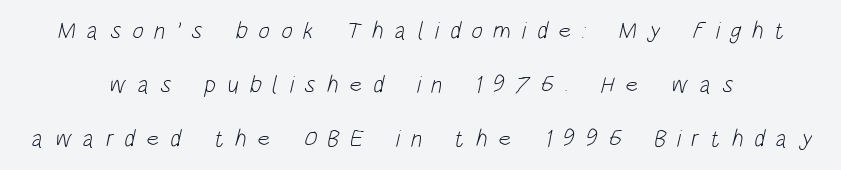
This sample trades compactness for vertical openness between lines. Compared with a flush-left layout, this one balances lines on the center instead. Words appear elongated and porous because spacing is wide. Underlining? Definitely not there.
